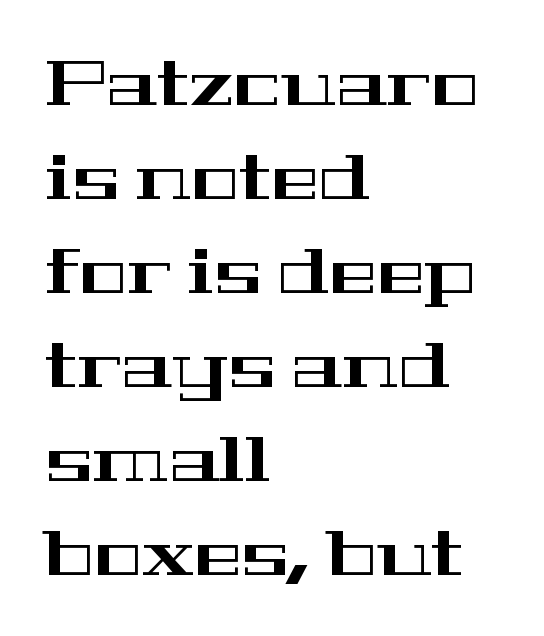
Q: Is the text italic (slanted)? A: No, it is upright.
Q: Is the typeface a serif or a sans-serif typeface? A: Serif.
Q: Is the text underlined? A: No.
Q: How is the paragraph aligned? A: Left-aligned.
Q: Is the spacing between letters normal or unusually wide? A: Normal.
Q: Is the spacing between lines tight, normal or loose? A: Normal.
Q: Width (condensed, normal, or wide)? A: Wide.
Q: Stroke contrast? A: High.
Q: x-height? A: Medium.
Q: Monospaced? A: No.
